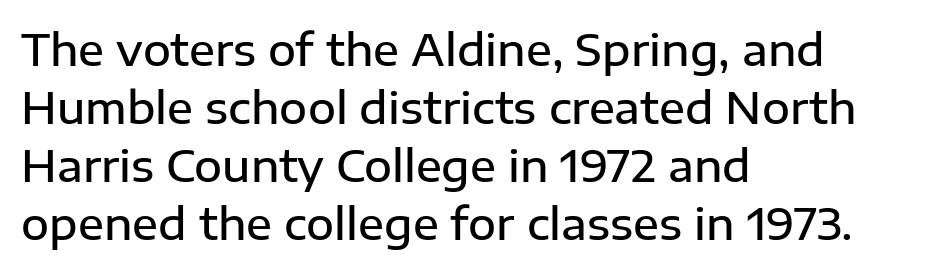
The image shows 43 px semibold sans-serif type, upright; set left-aligned, normal line spacing (1.35x), normal letter spacing, not underlined; low stroke contrast and a medium x-height.
